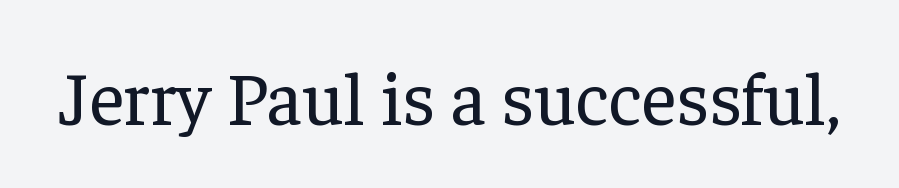
{"serif": "yes", "italic": "no", "bold": "no", "weight": "regular", "width": "normal", "stroke_contrast": "low", "x_height": "medium", "monospaced": "no", "underline": "no", "letter_spacing": "normal", "letter_spacing_em": 0.0, "glyph_px": 75}
